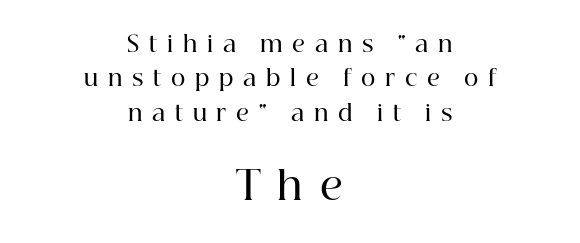
Q: Is the text bold? A: Semi-bold.
Q: Is the text italic (slanted)? A: No, it is upright.
Q: Is the typeface a serif or a sans-serif typeface? A: Serif.
Q: Is the text underlined? A: No.
Q: How is the paragraph aligned? A: Centered.
Q: Is the spacing between letters normal or unusually wide? A: Unusually wide.
Q: Is the spacing between lines tight, normal or loose? A: Normal.
Q: Which block of text is set in a larger size, the first (top) or the second (bottom)? A: The second (bottom) one.
Q: Width (condensed, normal, or wide)? A: Normal.
Q: Stroke contrast? A: High.
Q: x-height? A: Medium.
Q: Monospaced? A: No.
